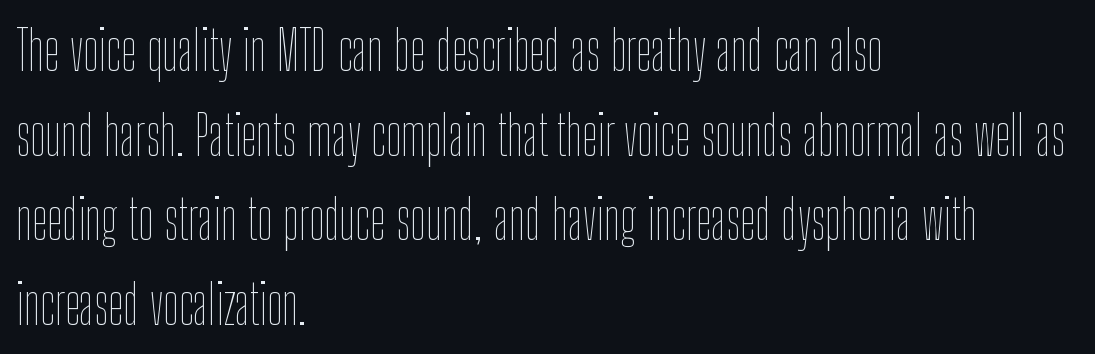
The image shows 55 px thin, condensed type, upright; set left-aligned, normal line spacing (1.54x), normal letter spacing, not underlined; low stroke contrast and a medium x-height.
